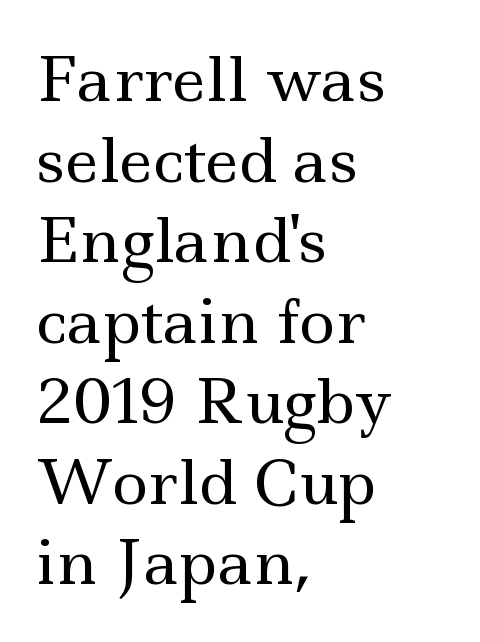
The specimen omits any rule beneath the text block's lines. The lines sit at an ordinary, default distance from one another. Type style note: has serifs. A student would call this left alignment; a typographer would say flush left, rag right. A quiet, ordinary-to-light weight characterises the typeface.
